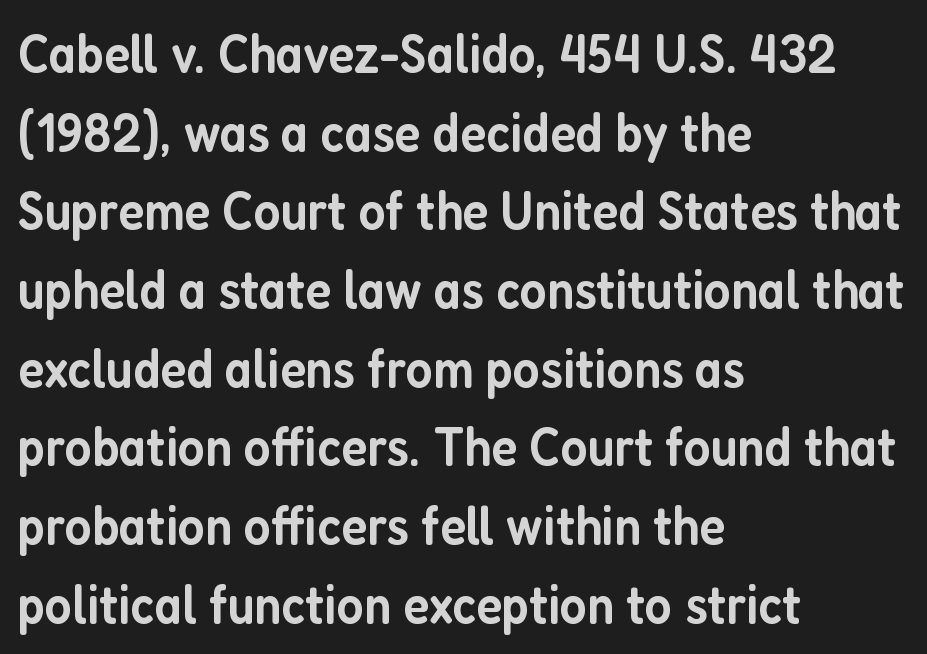
The image shows 55 px semibold, condensed sans-serif type, upright; set left-aligned, normal line spacing (1.43x), normal letter spacing, not underlined; low stroke contrast and a medium x-height.
